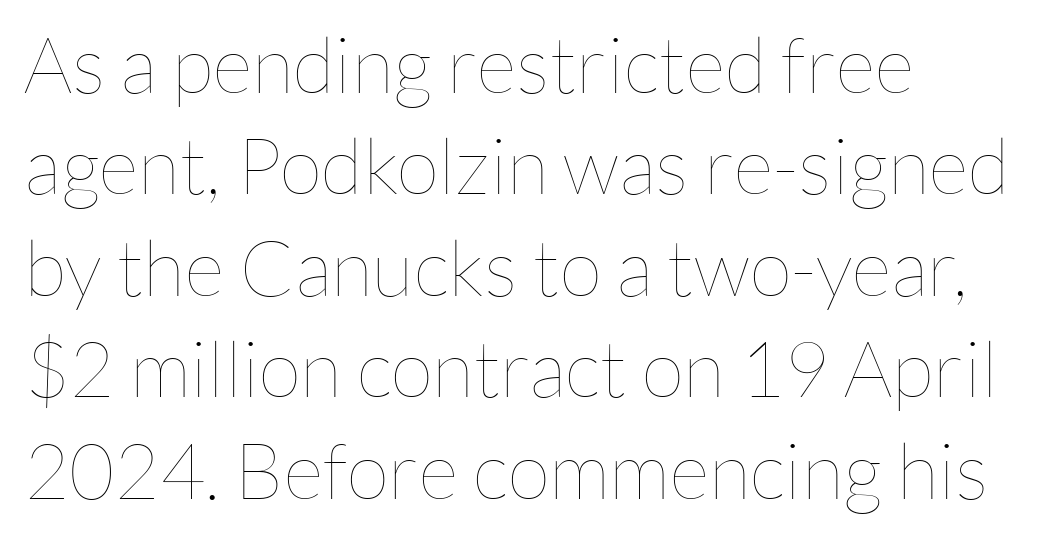
{"italic": "no", "bold": "no", "weight": "thin", "width": "normal", "stroke_contrast": "low", "x_height": "medium", "monospaced": "no", "underline": "no", "align": "left", "line_spacing": "normal", "line_spacing_ratio": 1.3, "letter_spacing": "normal", "letter_spacing_em": 0.0, "glyph_px": 78}
